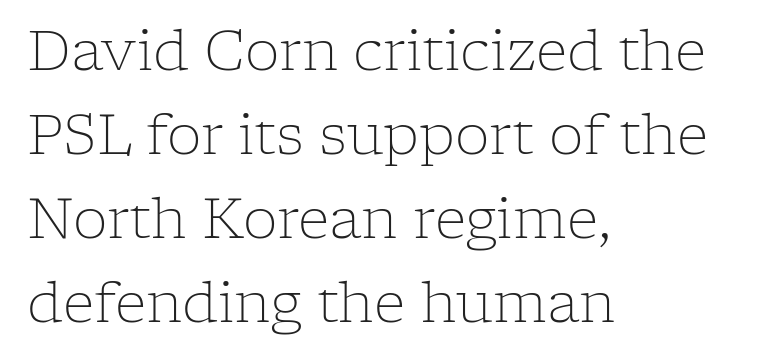
Q: Is the text bold? A: No.
Q: Is the text italic (slanted)? A: No, it is upright.
Q: Is the typeface a serif or a sans-serif typeface? A: Serif.
Q: Is the text underlined? A: No.
Q: How is the paragraph aligned? A: Left-aligned.
Q: Is the spacing between letters normal or unusually wide? A: Normal.
Q: Is the spacing between lines tight, normal or loose? A: Normal.
Q: Width (condensed, normal, or wide)? A: Normal.
Q: Stroke contrast? A: Low.
Q: x-height? A: Medium.
Q: Monospaced? A: No.
